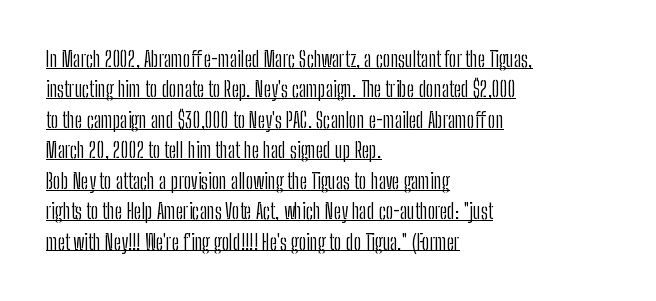
Q: Is the text bold? A: No.
Q: Is the text italic (slanted)? A: No, it is upright.
Q: Is the text underlined? A: Yes.
Q: How is the paragraph aligned? A: Left-aligned.
Q: Is the spacing between letters normal or unusually wide? A: Normal.
Q: Is the spacing between lines tight, normal or loose? A: Normal.
